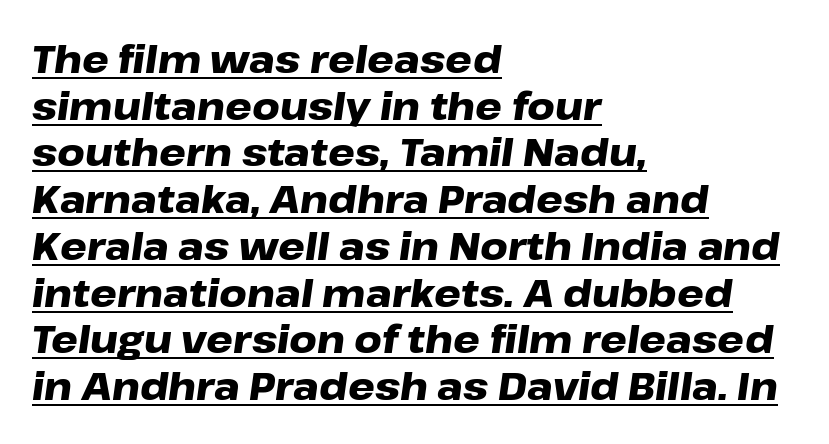
The whole block is typeset with a tilt. Do the characters align in a grid? No, the font is proportional. Inter-character spacing is left at the font's built-in metrics. Does the copy run flush right? No — it runs flush left.
